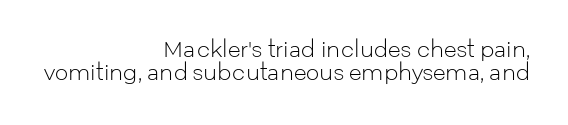
Q: Is the text bold? A: No.
Q: Is the text italic (slanted)? A: No, it is upright.
Q: Is the text underlined? A: No.
Q: How is the paragraph aligned? A: Right-aligned.
Q: Is the spacing between letters normal or unusually wide? A: Normal.
Q: Is the spacing between lines tight, normal or loose? A: Tight.
